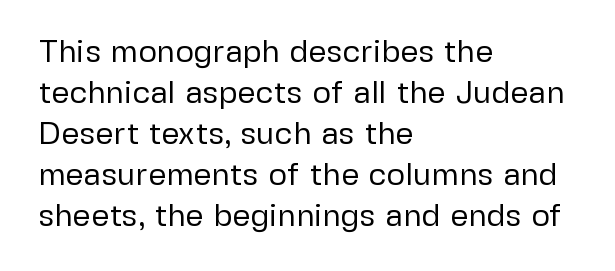
The image shows 32 px regular-weight sans-serif type, upright; set left-aligned, normal line spacing (1.28x), normal letter spacing, not underlined; low stroke contrast and a medium x-height.
